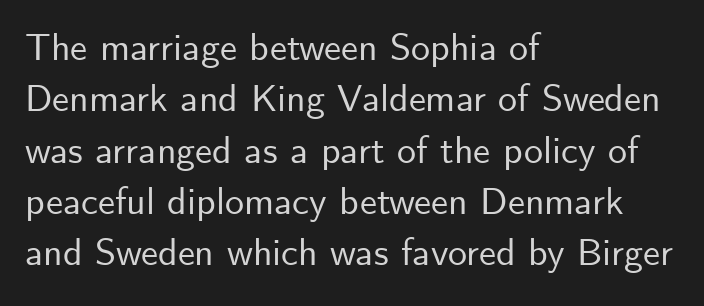
The image shows 38 px sans-serif type, upright; set left-aligned, normal line spacing (1.35x), normal letter spacing, not underlined; low stroke contrast and a small x-height.
